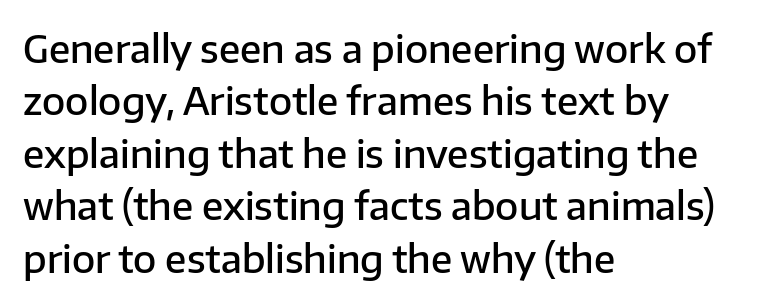
{"serif": "no", "italic": "no", "bold": "semi", "weight": "semibold", "width": "normal", "stroke_contrast": "low", "x_height": "medium", "monospaced": "no", "underline": "no", "align": "left", "line_spacing": "normal", "line_spacing_ratio": 1.38, "letter_spacing": "normal", "letter_spacing_em": 0.0, "glyph_px": 38}
